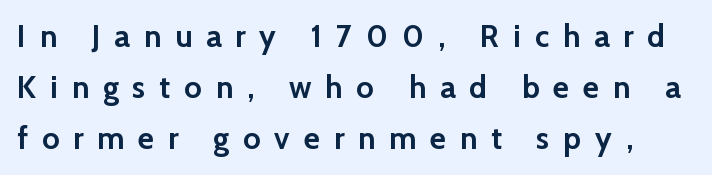
{"serif": "no", "italic": "no", "bold": "yes", "weight": "semibold", "width": "normal", "stroke_contrast": "low", "x_height": "medium", "monospaced": "no", "underline": "no", "line_spacing": "normal", "line_spacing_ratio": 1.65, "letter_spacing": "wide", "letter_spacing_em": 0.45, "glyph_px": 31}
